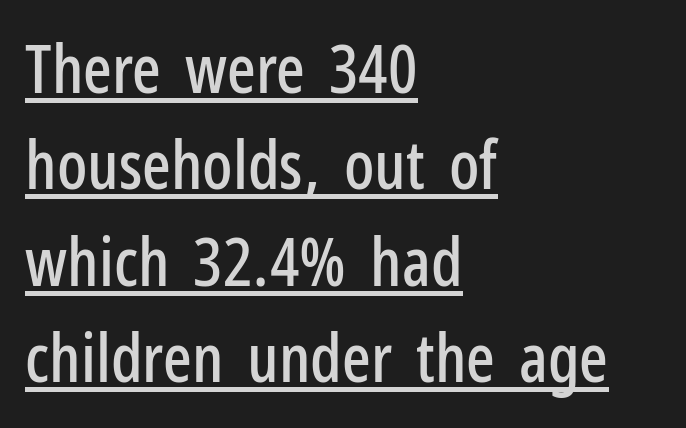
{"serif": "no", "italic": "no", "width": "condensed", "stroke_contrast": "low", "x_height": "medium", "monospaced": "no", "underline": "yes", "align": "left", "line_spacing": "normal", "line_spacing_ratio": 1.44, "letter_spacing": "normal", "letter_spacing_em": 0.0, "glyph_px": 67}
